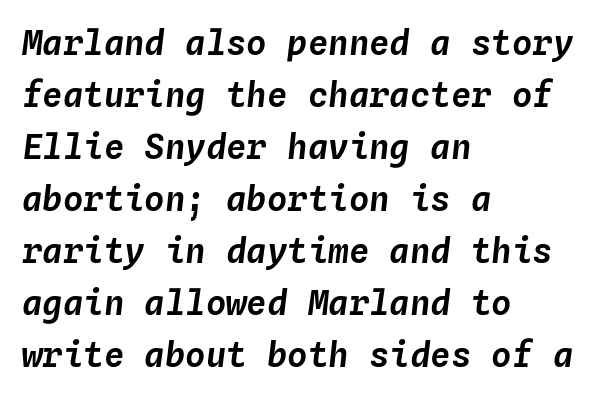
{"italic": "yes", "lean": "right", "slant_degrees": 4, "width": "normal", "stroke_contrast": "low", "x_height": "medium", "monospaced": "yes", "underline": "no", "align": "left", "line_spacing": "normal", "line_spacing_ratio": 1.53, "letter_spacing": "normal", "letter_spacing_em": 0.0, "glyph_px": 34}
